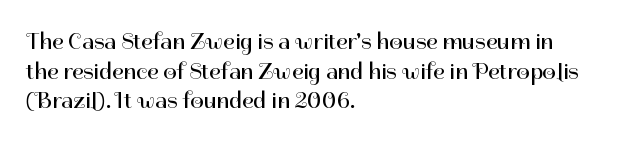
Words appear dense and cohesive because spacing is normal. Stem width sits at or under what a default text font uses. Honestly, there is no underline to notice here at all. The lettering stays uniformly vertical, giving the passage a roman look.
